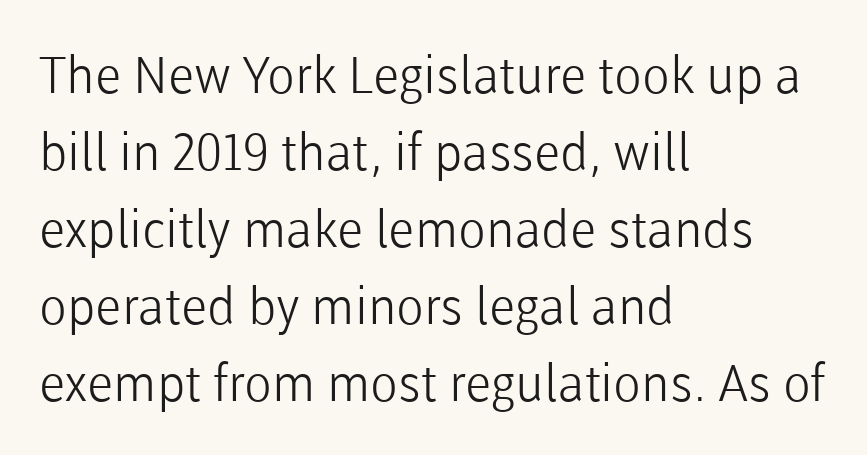
Designer's note — italics off, roman on. The string is rendered with underlining switched off. Note the varied advance widths — an 'i' is clearly narrower than an 'm'. The rendering shows plain stroke endings on the letterforms — a sans-serif design. Stems and bowls with no extra thickness — not bold. In terms of letterspacing, this is plain default setting.
